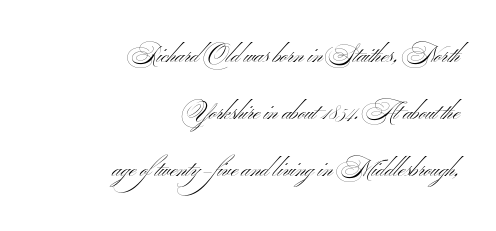
{"bold": "no", "underline": "no", "align": "right", "line_spacing": "loose", "line_spacing_ratio": 2.48, "letter_spacing": "normal", "letter_spacing_em": 0.0, "glyph_px": 23}
